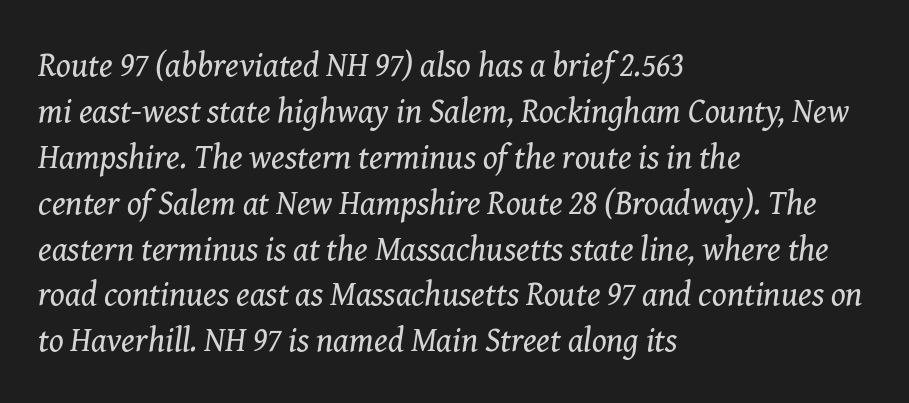
The image shows 34 px regular-weight serif type, italic (leaning right); set left-aligned, normal line spacing (1.35x), normal letter spacing, not underlined; medium stroke contrast and a medium x-height.
